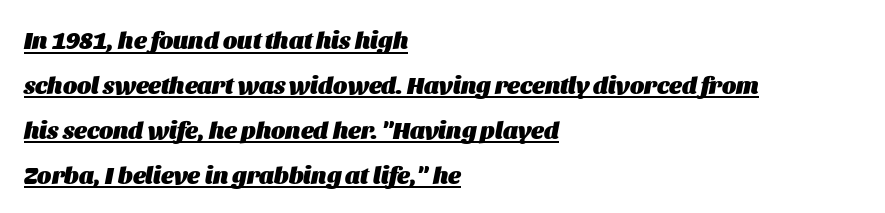
It's the slanting kind of type. Teacher's note: observe the even left margin — that is flush-left alignment. The passage shown has conventional tracking throughout. Emphasis is given by a line drawn under the lettering. Heft: maximum for text — a bold.
